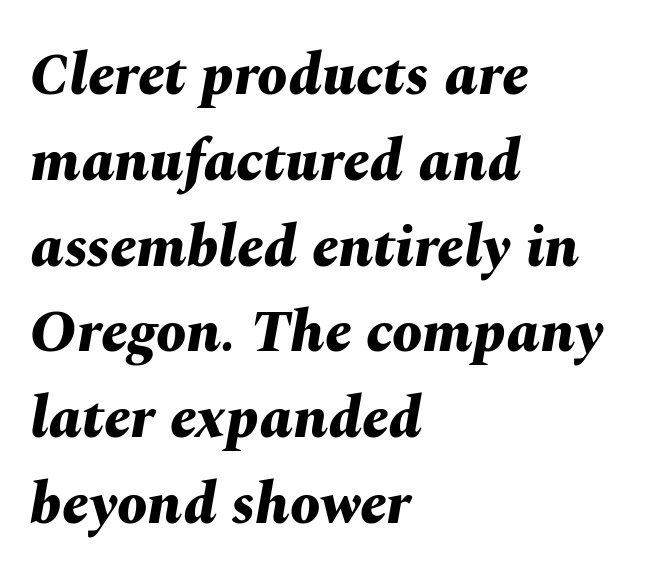
{"italic": "yes", "lean": "right", "slant_degrees": 10, "bold": "yes", "weight": "bold", "width": "normal", "stroke_contrast": "medium", "x_height": "medium", "monospaced": "no", "underline": "no", "align": "left", "line_spacing": "normal", "line_spacing_ratio": 1.43, "letter_spacing": "normal", "letter_spacing_em": 0.0, "glyph_px": 60}
